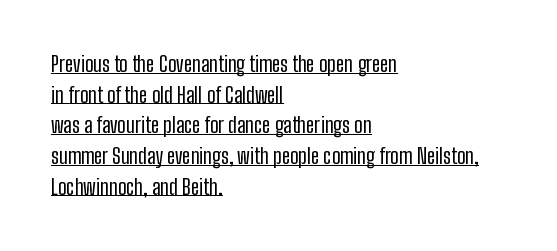
{"italic": "no", "bold": "no", "underline": "yes", "align": "left", "line_spacing": "normal", "line_spacing_ratio": 1.46, "letter_spacing": "normal", "letter_spacing_em": 0.0, "glyph_px": 21}
